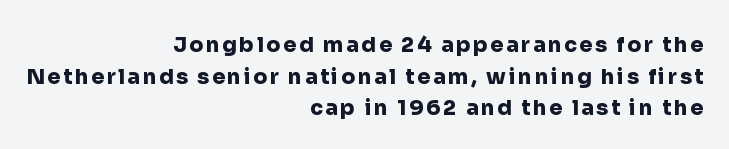
The image shows 21 px bold type, upright; set right-aligned, normal line spacing (1.51x), not underlined.
